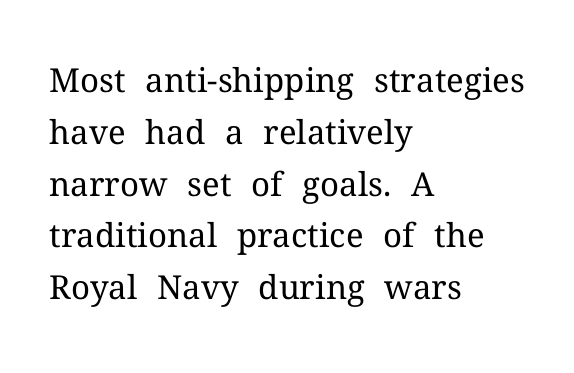
Q: Is the text bold? A: No.
Q: Is the text italic (slanted)? A: No, it is upright.
Q: Is the typeface a serif or a sans-serif typeface? A: Serif.
Q: Is the text underlined? A: No.
Q: How is the paragraph aligned? A: Left-aligned.
Q: Is the spacing between letters normal or unusually wide? A: Normal.
Q: Is the spacing between lines tight, normal or loose? A: Normal.
Q: Width (condensed, normal, or wide)? A: Normal.
Q: Stroke contrast? A: Medium.
Q: x-height? A: Medium.
Q: Monospaced? A: No.
